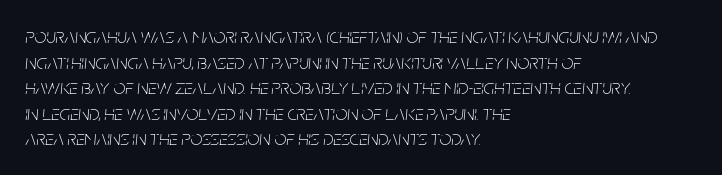
{"italic": "yes", "lean": "right", "slant_degrees": 5, "bold": "no", "underline": "no", "align": "left", "line_spacing_ratio": 1.22, "letter_spacing": "normal", "letter_spacing_em": 0.0, "glyph_px": 21}
